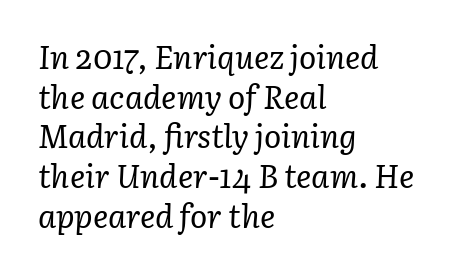
Rendered with sloped, italic letterforms. You could call the tracking neutral — neither tight nor loose. The typeface chosen for these lines features serifs. Is the block centered? No — it sits flush against the left margin. Is this a fixed-width face? No — the glyphs have proportional, varying widths. Any mark beneath the type? The region is blank.
